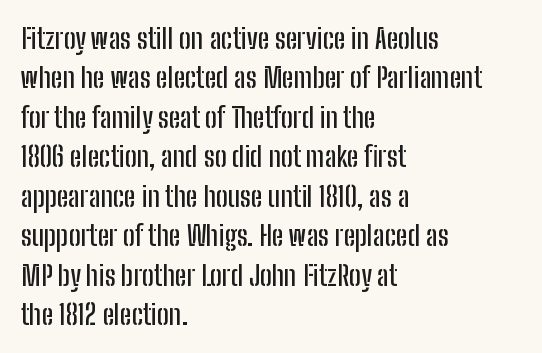
The image shows 28 px condensed sans-serif type, upright; set left-aligned, normal line spacing (1.41x), normal letter spacing, not underlined; low stroke contrast and a medium x-height.
